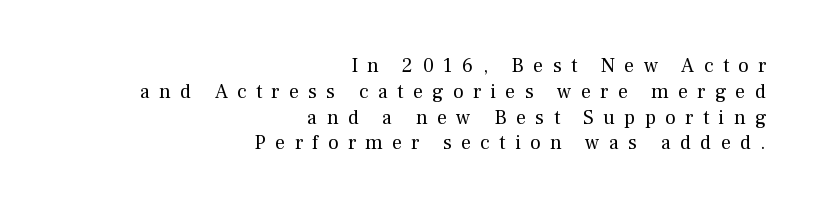
The image shows 20 px text type, upright; set right-aligned, normal line spacing (1.29x), unusually wide letter spacing (+0.47 em), not underlined.
